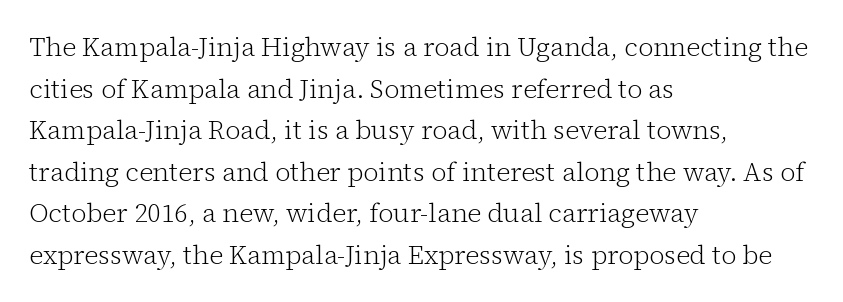
{"italic": "no", "bold": "no", "underline": "no", "align": "left", "line_spacing": "normal", "line_spacing_ratio": 1.6, "letter_spacing": "normal", "letter_spacing_em": 0.0, "glyph_px": 26}
